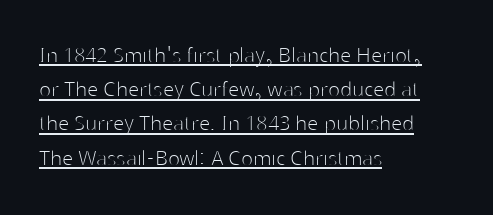
Q: Is the text bold? A: No.
Q: Is the text italic (slanted)? A: No, it is upright.
Q: Is the text underlined? A: Yes.
Q: How is the paragraph aligned? A: Left-aligned.
Q: Is the spacing between letters normal or unusually wide? A: Normal.
Q: Is the spacing between lines tight, normal or loose? A: Normal.
